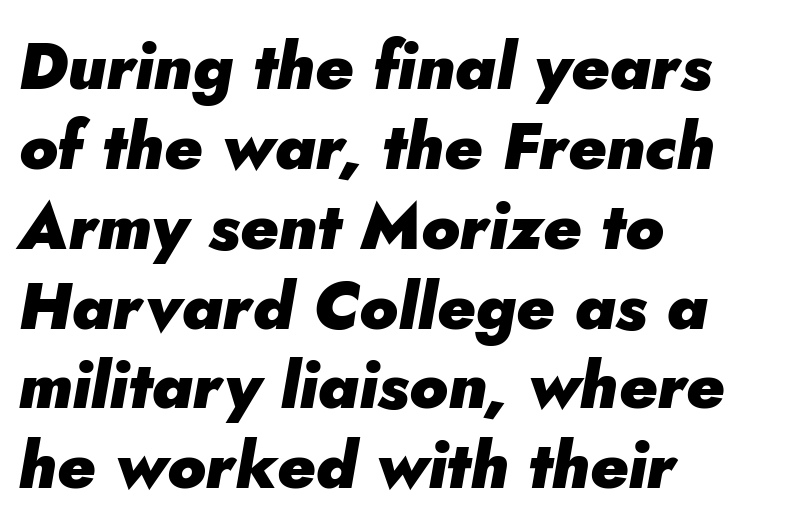
{"italic": "yes", "lean": "right", "slant_degrees": 5, "bold": "yes", "weight": "heavy", "width": "normal", "stroke_contrast": "low", "x_height": "small", "monospaced": "no", "underline": "no", "align": "left", "line_spacing_ratio": 1.21, "letter_spacing": "normal", "letter_spacing_em": 0.0, "glyph_px": 66}
